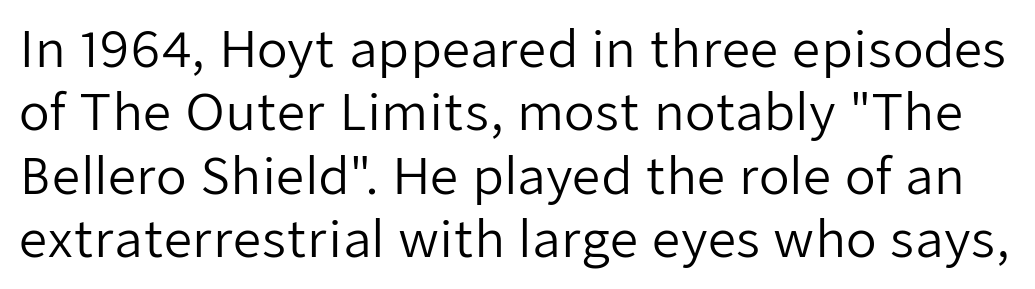
Q: Is the text bold? A: No.
Q: Is the text italic (slanted)? A: No, it is upright.
Q: Is the typeface a serif or a sans-serif typeface? A: Sans-serif.
Q: Is the text underlined? A: No.
Q: Is the spacing between letters normal or unusually wide? A: Normal.
Q: Is the spacing between lines tight, normal or loose? A: Normal.
Q: Width (condensed, normal, or wide)? A: Normal.
Q: Stroke contrast? A: Low.
Q: x-height? A: Medium.
Q: Monospaced? A: No.
